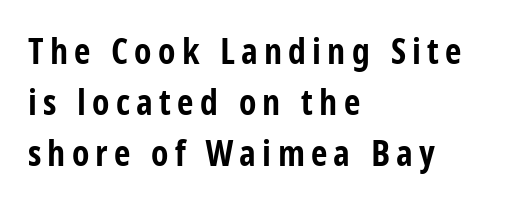
The image shows 36 px bold, condensed sans-serif type, upright; set left-aligned, normal line spacing (1.41x), not underlined; low stroke contrast and a large x-height.
